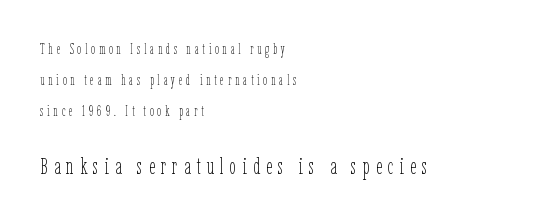
Short note: letters widely spaced. Reading down the block, your eye returns to a fixed left position each line. Each new line begins a long way beneath the previous one. Posture: straight, roman, zero tilt. Two sizes are in play, and the larger belongs to the second block. The area under the type is left untouched.
